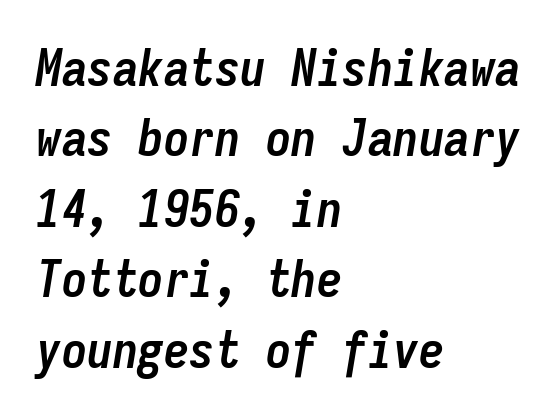
The image shows 51 px semibold, condensed type, italic (leaning right), monospaced; set left-aligned, normal line spacing (1.38x), normal letter spacing, not underlined; low stroke contrast and a medium x-height.
